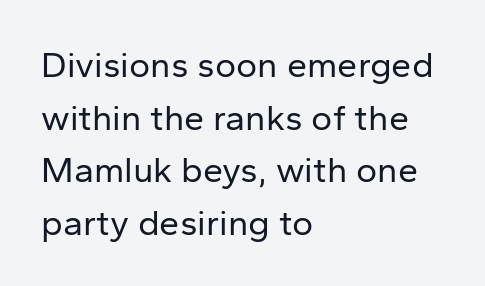
The image shows 36 px regular-weight sans-serif type, upright; set left-aligned, normal line spacing (1.46x), normal letter spacing, not underlined; low stroke contrast and a medium x-height.
